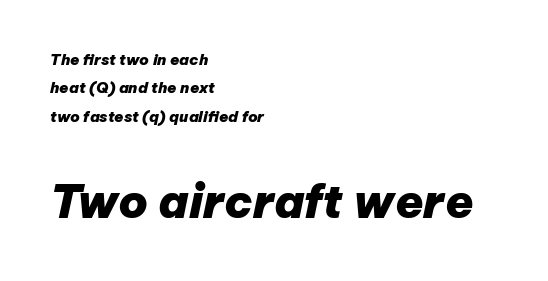
Q: Is the text bold? A: Yes.
Q: Is the text italic (slanted)? A: Yes, it leans right by about 12 degrees.
Q: Is the text underlined? A: No.
Q: How is the paragraph aligned? A: Left-aligned.
Q: Is the spacing between letters normal or unusually wide? A: Normal.
Q: Which block of text is set in a larger size, the first (top) or the second (bottom)? A: The second (bottom) one.
Q: Width (condensed, normal, or wide)? A: Normal.
Q: Stroke contrast? A: Low.
Q: x-height? A: Medium.
Q: Monospaced? A: No.
